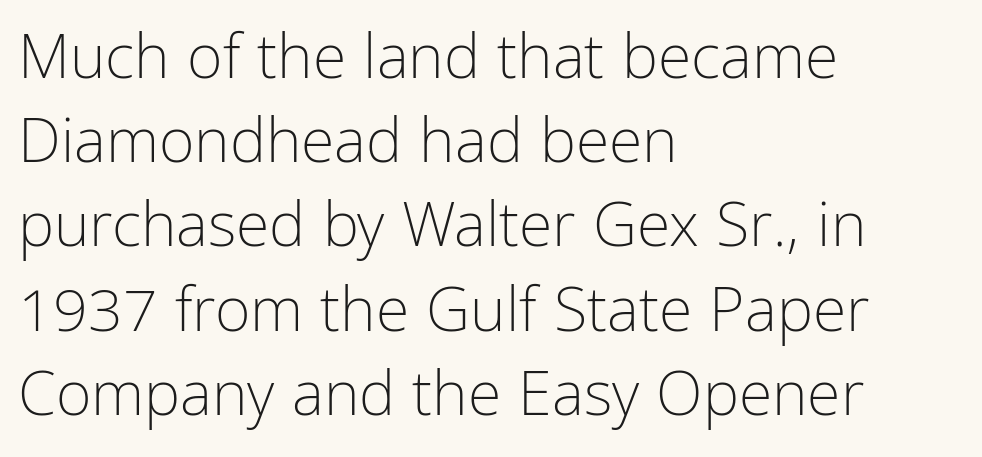
The image shows 61 px light, condensed sans-serif type, upright; set left-aligned, normal line spacing (1.38x), normal letter spacing, not underlined; low stroke contrast and a medium x-height.
